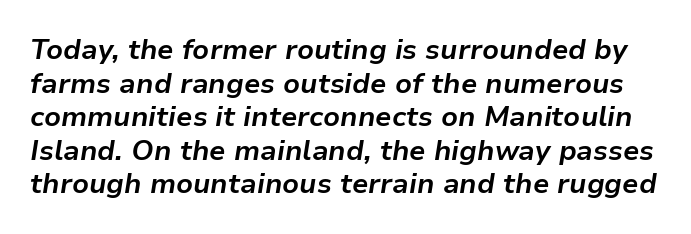
The image shows 28 px bold type, italic (leaning right); set line spacing 1.2x, normal letter spacing, not underlined; low stroke contrast and a medium x-height.
